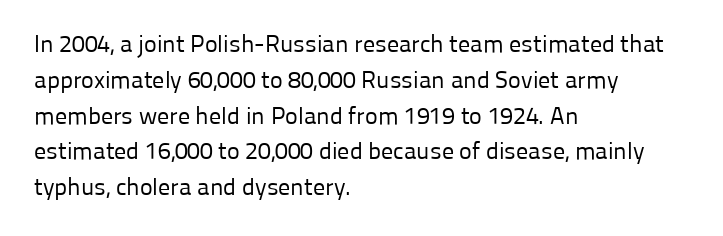
{"italic": "no", "bold": "no", "underline": "no", "align": "left", "line_spacing": "normal", "line_spacing_ratio": 1.49, "letter_spacing": "normal", "letter_spacing_em": 0.0, "glyph_px": 24}
